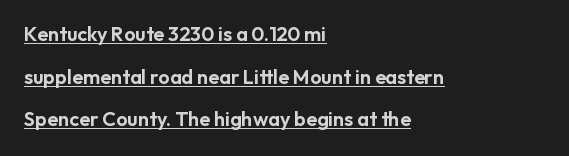
Between one letter and the next there's only the usual sliver of space. This block would shrink considerably if given ordinary leading; it's expanded now. Reading down the block, your eye returns to a fixed left position each line. Notice how the stems are strictly vertical — no italics here.
